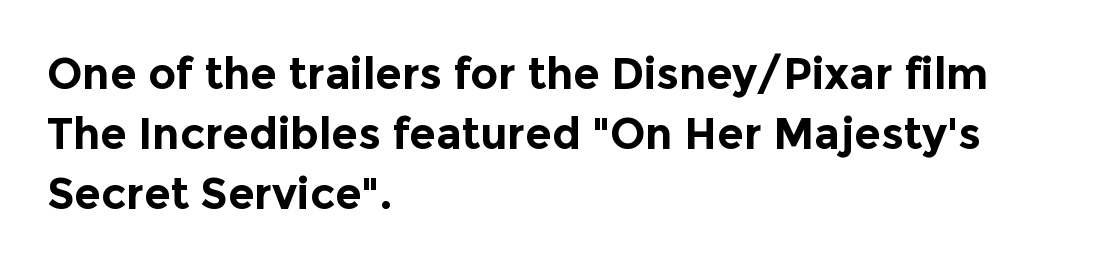
The image shows 43 px bold sans-serif type, upright; set left-aligned, normal line spacing (1.39x), normal letter spacing, not underlined; a medium x-height.
